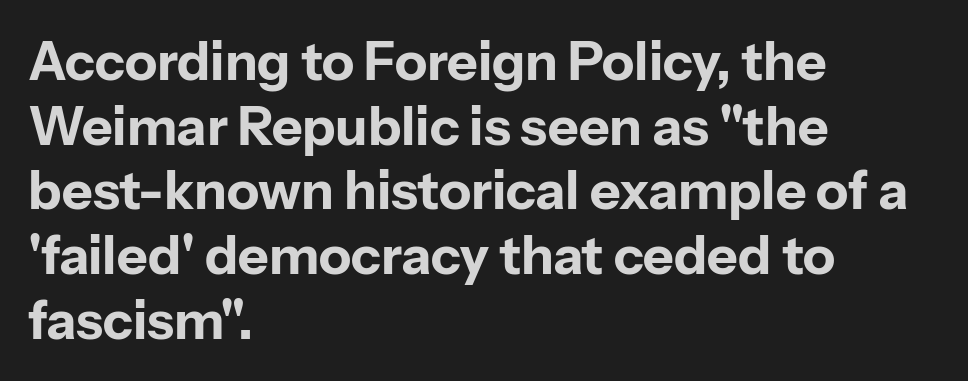
Beneath every word, the page is bare. Looks like regular typesetting: each glyph gets only the width it needs. Vertical strokes here are truly vertical. The strokes are fattened all the way to bold. Glyph-to-glyph distance matches everyday printed text.
